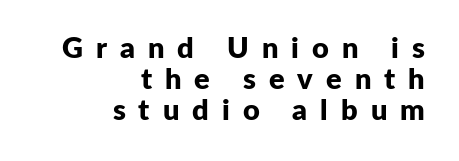
Q: Is the text bold? A: Yes.
Q: Is the text italic (slanted)? A: No, it is upright.
Q: Is the typeface a serif or a sans-serif typeface? A: Sans-serif.
Q: Is the text underlined? A: No.
Q: How is the paragraph aligned? A: Right-aligned.
Q: Is the spacing between letters normal or unusually wide? A: Unusually wide.
Q: Is the spacing between lines tight, normal or loose? A: Tight.
Q: Width (condensed, normal, or wide)? A: Normal.
Q: Stroke contrast? A: Low.
Q: x-height? A: Medium.
Q: Monospaced? A: No.
